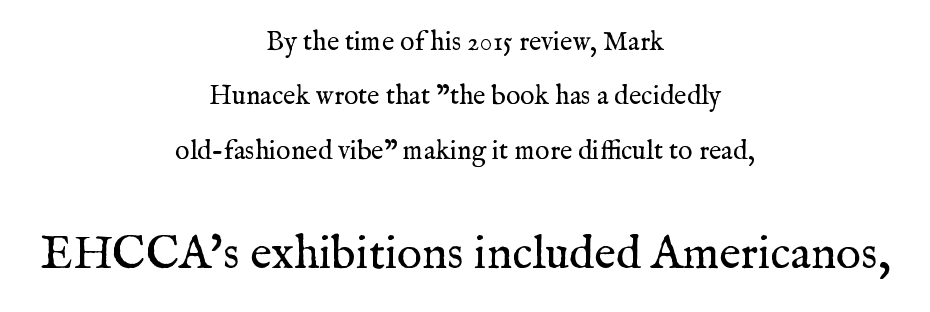
The baseline area is clear. This is the regular roman posture of the typeface. Note the varied advance widths — an 'i' is clearly narrower than an 'm'. Inter-character spacing is left at the font's built-in metrics.
